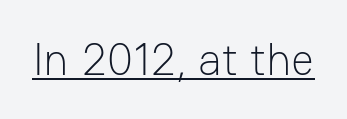
In terms of letterform style, serifs are entirely absent. Here the designer chose a conventional face with non-uniform glyph widths. Compared with a typical body face, this is equally light or lighter still. Students, note that the glyphs here touch the page at normal intervals. Style check: upright.
